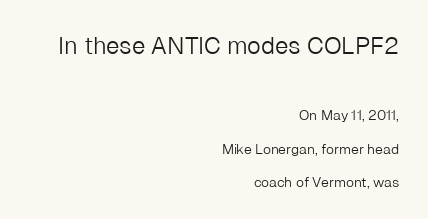
Q: Is the text bold? A: No.
Q: Is the text italic (slanted)? A: No, it is upright.
Q: Is the text underlined? A: No.
Q: How is the paragraph aligned? A: Right-aligned.
Q: Is the spacing between letters normal or unusually wide? A: Normal.
Q: Is the spacing between lines tight, normal or loose? A: Loose.
Q: Which block of text is set in a larger size, the first (top) or the second (bottom)? A: The first (top) one.
